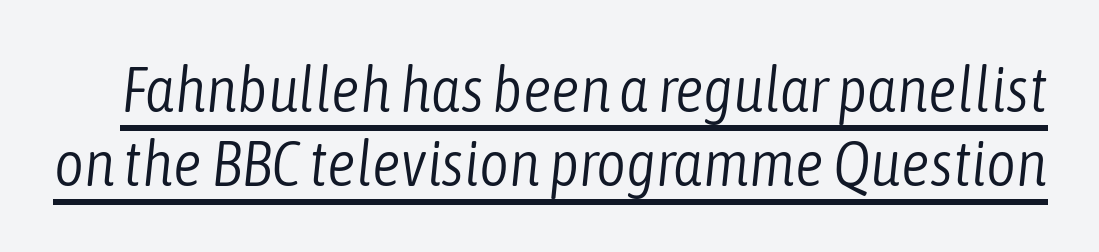
Q: Is the text bold? A: No.
Q: Is the text italic (slanted)? A: Yes, it leans right by about 6 degrees.
Q: Is the text underlined? A: Yes.
Q: Is the spacing between letters normal or unusually wide? A: Normal.
Q: Is the spacing between lines tight, normal or loose? A: Tight.
Q: Width (condensed, normal, or wide)? A: Condensed.
Q: Stroke contrast? A: Low.
Q: x-height? A: Medium.
Q: Monospaced? A: No.
